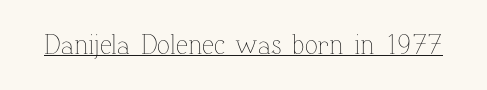
Vertical stems look standard width or narrower in stroke. This sample carries an underscore along the baseline area. Notice how the stems are strictly vertical — no italics here. Spacing between characters is what you'd get straight out of the box.
